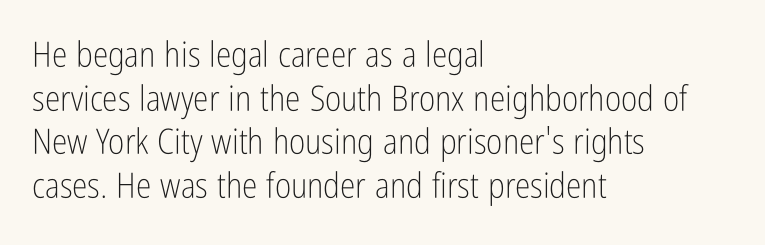
The image shows 35 px light, condensed sans-serif type, upright; set left-aligned, normal line spacing (1.25x), normal letter spacing, not underlined; low stroke contrast and a medium x-height.
